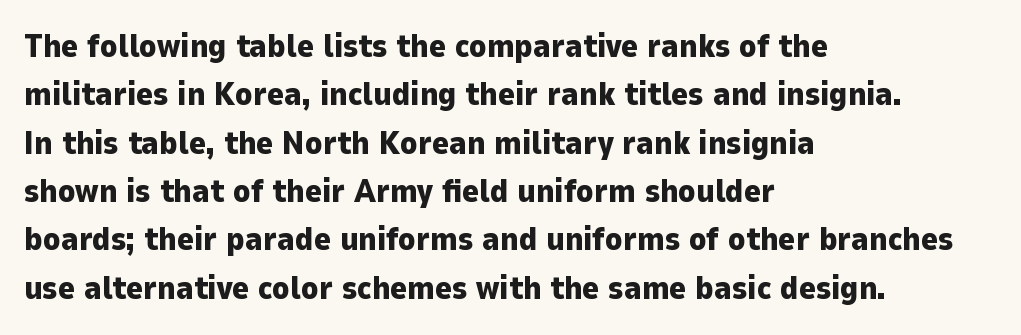
The image shows 32 px heavy sans-serif type, upright; set left-aligned, normal line spacing (1.51x), normal letter spacing, not underlined; low stroke contrast and a medium x-height.
